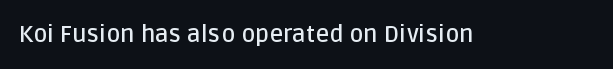
The image shows 24 px text type, upright; set normal letter spacing, not underlined.
